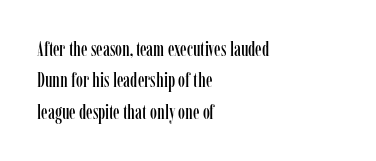
Q: Is the text italic (slanted)? A: No, it is upright.
Q: Is the text underlined? A: No.
Q: How is the paragraph aligned? A: Left-aligned.
Q: Is the spacing between letters normal or unusually wide? A: Normal.
Q: Is the spacing between lines tight, normal or loose? A: Normal.
